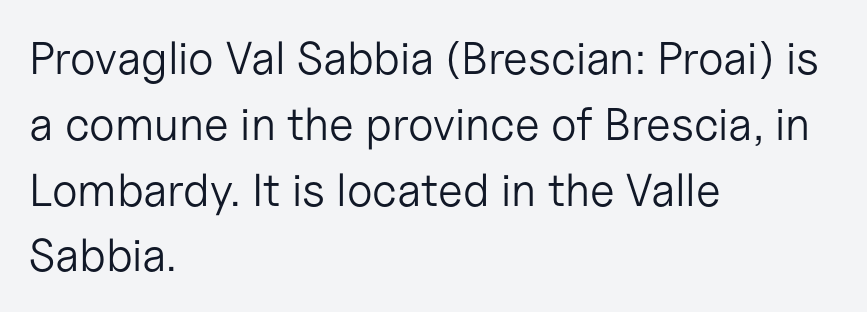
Q: Is the text bold? A: No.
Q: Is the text italic (slanted)? A: No, it is upright.
Q: Is the typeface a serif or a sans-serif typeface? A: Sans-serif.
Q: Is the text underlined? A: No.
Q: How is the paragraph aligned? A: Left-aligned.
Q: Is the spacing between letters normal or unusually wide? A: Normal.
Q: Is the spacing between lines tight, normal or loose? A: Normal.
Q: Width (condensed, normal, or wide)? A: Normal.
Q: Stroke contrast? A: Low.
Q: x-height? A: Medium.
Q: Monospaced? A: No.
